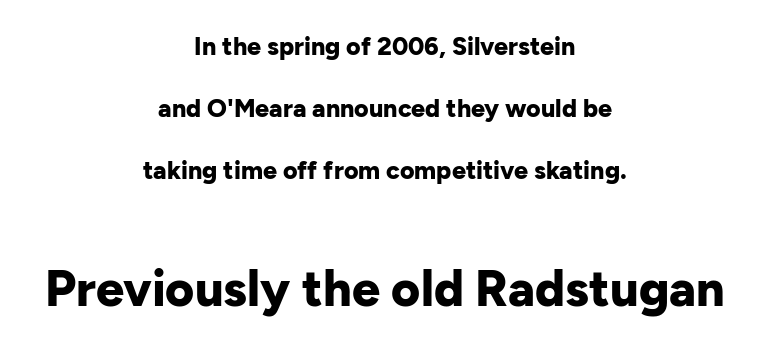
The image shows 50 px bold sans-serif type, upright; set centered, loose line spacing (2.49x), normal letter spacing, not underlined; the second (bottom) block is 2.0x larger; low stroke contrast and a medium x-height.
